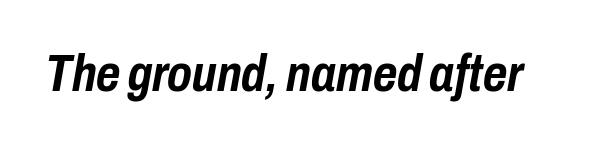
Q: Is the text bold? A: Yes.
Q: Is the text italic (slanted)? A: Yes, it leans right by about 10 degrees.
Q: Is the text underlined? A: No.
Q: Is the spacing between letters normal or unusually wide? A: Normal.
Q: Width (condensed, normal, or wide)? A: Condensed.
Q: Stroke contrast? A: Low.
Q: x-height? A: Medium.
Q: Monospaced? A: No.
